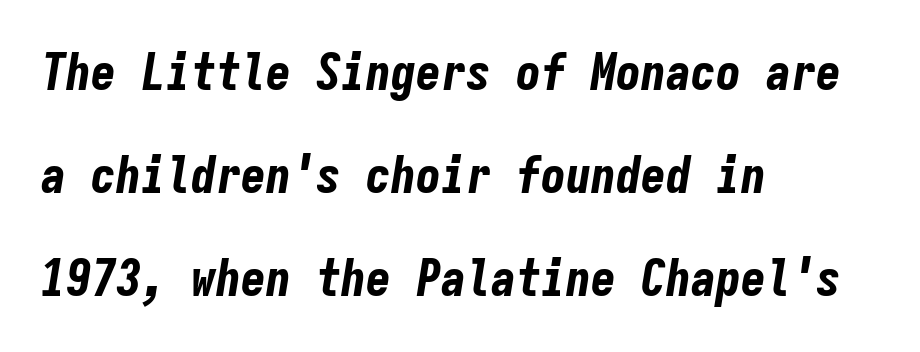
The image shows 50 px bold, condensed type, italic (leaning right), monospaced; set left-aligned, loose line spacing (2.06x), normal letter spacing, not underlined; low stroke contrast and a medium x-height.
